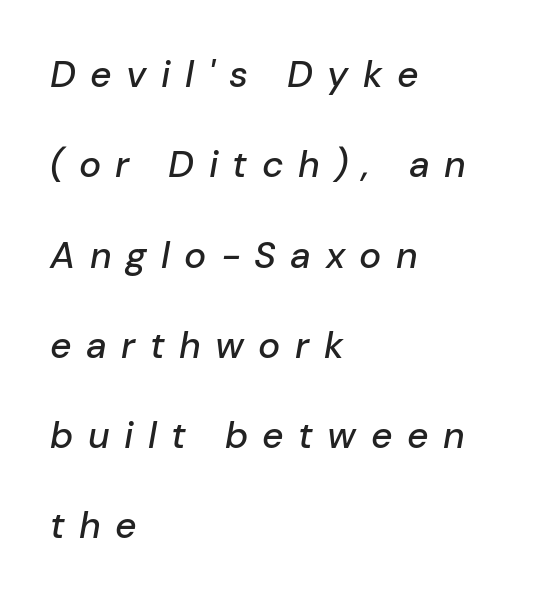
Character widths vary here, with narrow letters taking less room than wide ones. This rendering features lettering with no underline. Emphasis-style slanted type is in use. Horizontal alignment here is leftward, the default for most running prose. Vertically, the passage feels expansive, rows floating well apart. Does extra space separate the letters? Yes, quite a lot of it.
